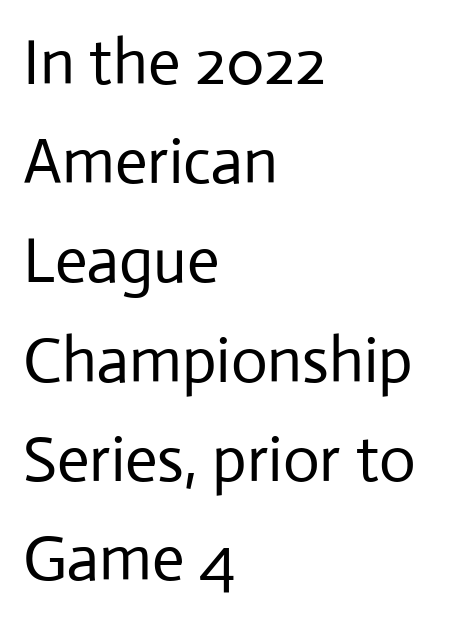
The image shows 64 px regular-weight sans-serif type, upright; set left-aligned, normal line spacing (1.55x), normal letter spacing, not underlined; low stroke contrast and a medium x-height.
